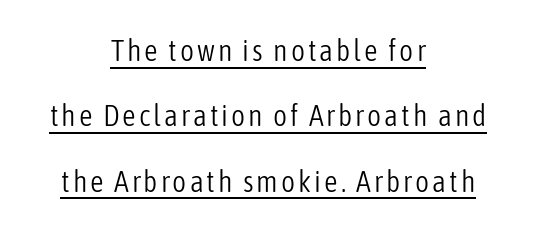
The image shows 30 px light, condensed sans-serif type, upright; set centered, loose line spacing (2.18x), underlined; low stroke contrast and a medium x-height.
